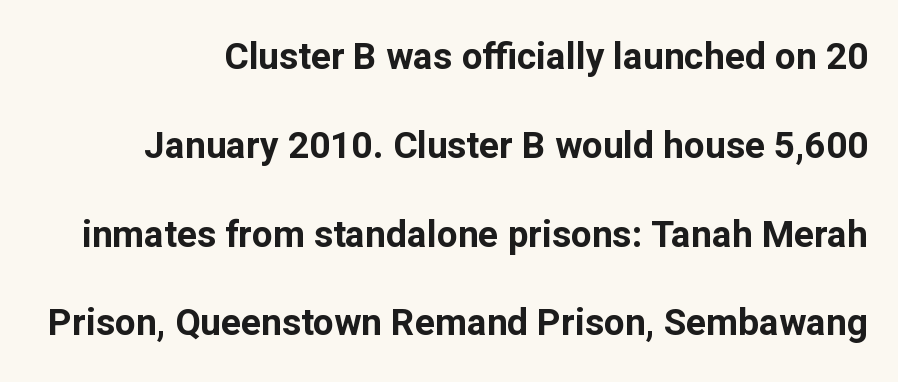
Q: Is the text bold? A: Yes.
Q: Is the text italic (slanted)? A: No, it is upright.
Q: Is the typeface a serif or a sans-serif typeface? A: Sans-serif.
Q: Is the text underlined? A: No.
Q: Is the spacing between letters normal or unusually wide? A: Normal.
Q: Is the spacing between lines tight, normal or loose? A: Loose.
Q: Width (condensed, normal, or wide)? A: Normal.
Q: Stroke contrast? A: Low.
Q: x-height? A: Medium.
Q: Monospaced? A: No.
